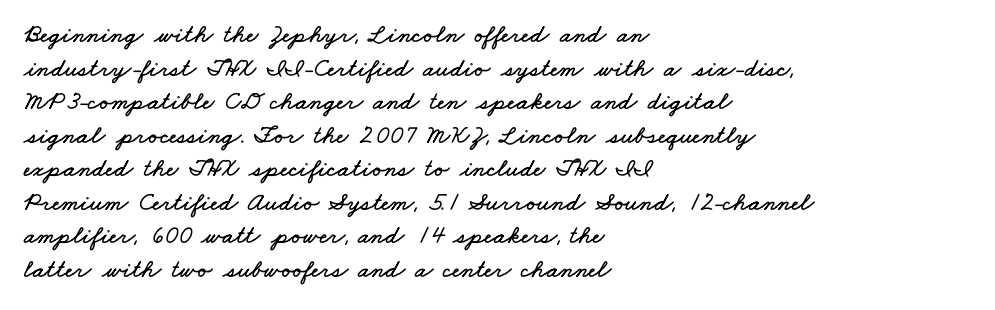
Nobody touched the tracking dial on this one. Leading: standard. Is the block centered? No — it sits flush against the left margin. Unmarked baselines from the first word to the last.
